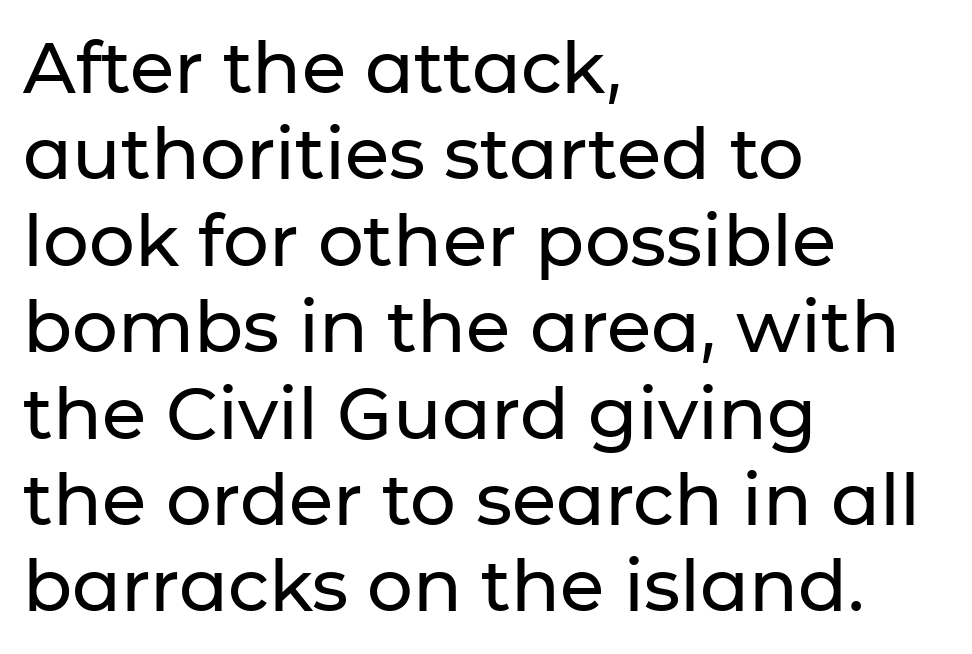
Unlike italic type, these characters show no tilt at all. The text block is weighted toward the left margin, trailing off unevenly rightward. The gaps between neighbouring characters are ordinary and unremarkable. Beneath every word, the page is bare. What kind of face is this? One without serifs — a sans.
